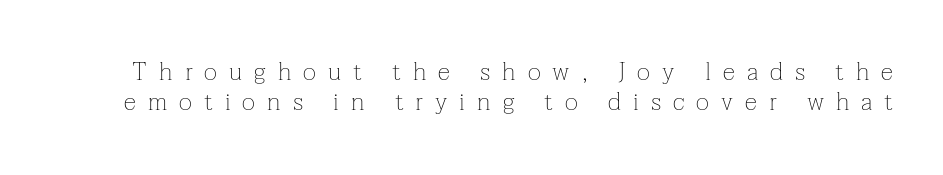
Q: Is the text bold? A: No.
Q: Is the text italic (slanted)? A: No, it is upright.
Q: Is the text underlined? A: No.
Q: Is the spacing between letters normal or unusually wide? A: Unusually wide.
